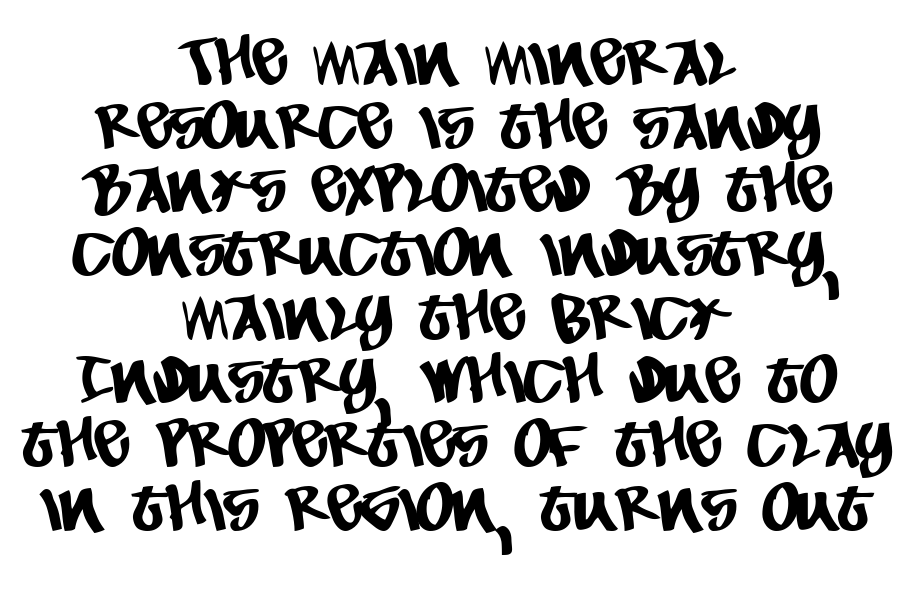
Q: Is the typeface a serif or a sans-serif typeface? A: Sans-serif.
Q: Is the text underlined? A: No.
Q: How is the paragraph aligned? A: Centered.
Q: Is the spacing between letters normal or unusually wide? A: Normal.
Q: Is the spacing between lines tight, normal or loose? A: Tight.
Q: Width (condensed, normal, or wide)? A: Condensed.
Q: Stroke contrast? A: Low.
Q: x-height? A: Large.
Q: Monospaced? A: No.
